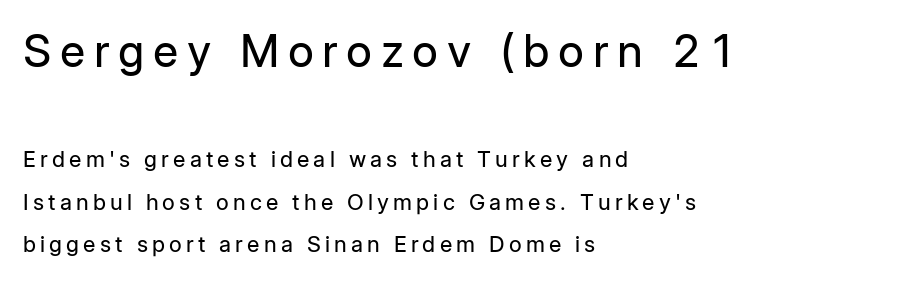
The image shows 45 px regular-weight sans-serif type, upright; set left-aligned, loose line spacing (1.92x), not underlined; the first (top) block is 2.05x larger; low stroke contrast and a medium x-height.
